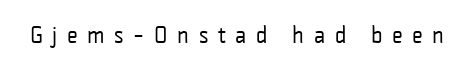
The image shows 24 px text type, upright; set unusually wide letter spacing (+0.4 em), not underlined.
